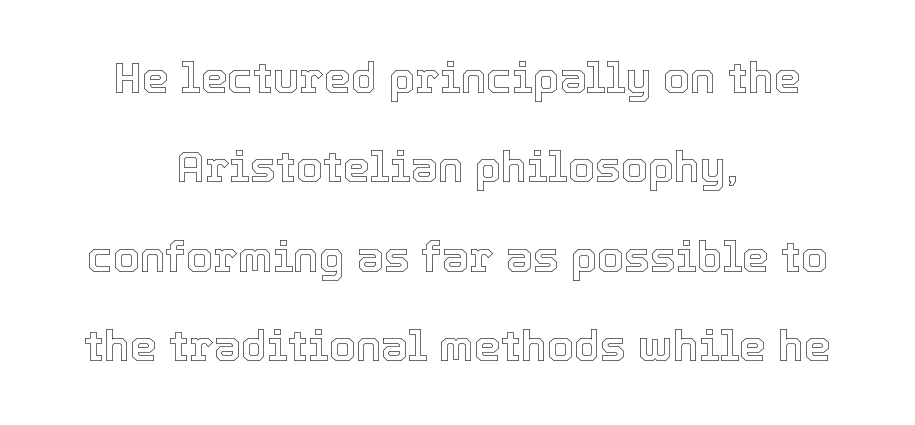
The image shows 43 px text type, upright; set centered, loose line spacing (2.08x), normal letter spacing, not underlined; a medium x-height.
